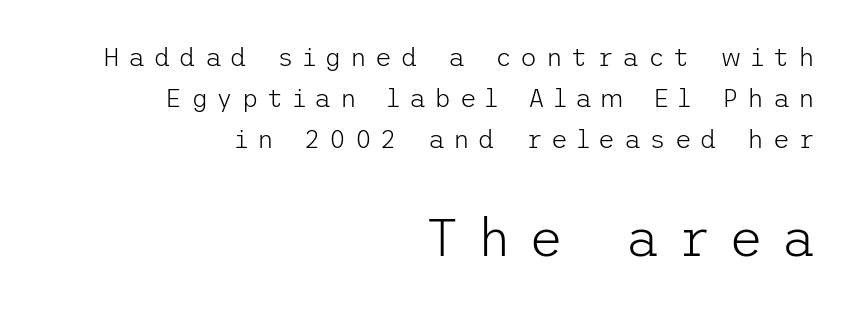
Q: Is the text bold? A: No.
Q: Is the text italic (slanted)? A: No, it is upright.
Q: Is the typeface a serif or a sans-serif typeface? A: Sans-serif.
Q: Is the text underlined? A: No.
Q: How is the paragraph aligned? A: Right-aligned.
Q: Is the spacing between letters normal or unusually wide? A: Unusually wide.
Q: Is the spacing between lines tight, normal or loose? A: Normal.
Q: Which block of text is set in a larger size, the first (top) or the second (bottom)? A: The second (bottom) one.
Q: Width (condensed, normal, or wide)? A: Normal.
Q: Stroke contrast? A: Low.
Q: x-height? A: Medium.
